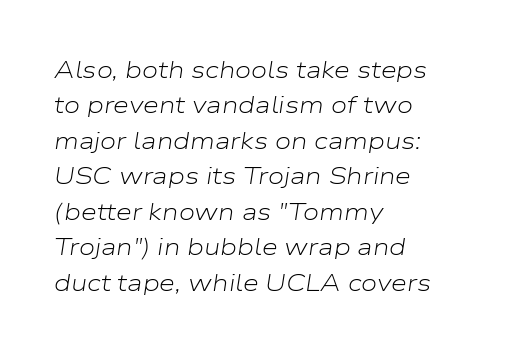
{"italic": "yes", "lean": "right", "slant_degrees": 9, "bold": "no", "underline": "no", "align": "left", "line_spacing": "normal", "line_spacing_ratio": 1.54, "letter_spacing": "normal", "letter_spacing_em": 0.0, "glyph_px": 23}
